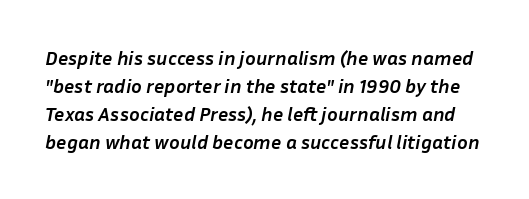
{"italic": "yes", "lean": "right", "slant_degrees": 10, "bold": "yes", "underline": "no", "line_spacing": "normal", "line_spacing_ratio": 1.4, "letter_spacing": "normal", "letter_spacing_em": 0.0, "glyph_px": 20}
